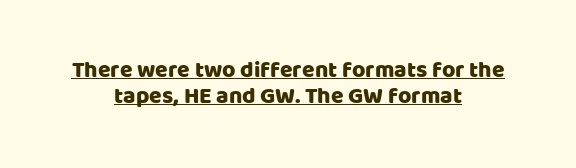
Q: Is the text italic (slanted)? A: No, it is upright.
Q: Is the text underlined? A: Yes.
Q: How is the paragraph aligned? A: Centered.
Q: Is the spacing between letters normal or unusually wide? A: Normal.
Q: Is the spacing between lines tight, normal or loose? A: Tight.
